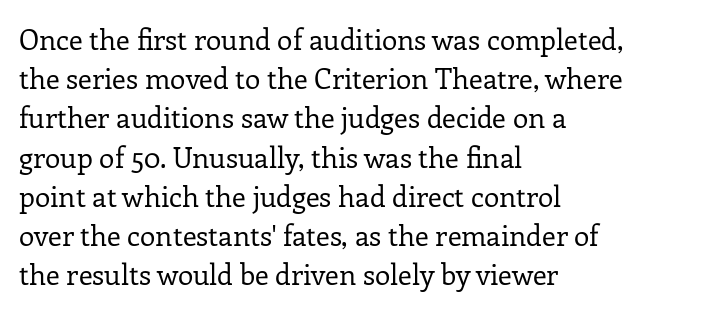
Q: Is the text bold? A: No.
Q: Is the text italic (slanted)? A: No, it is upright.
Q: Is the typeface a serif or a sans-serif typeface? A: Serif.
Q: Is the text underlined? A: No.
Q: How is the paragraph aligned? A: Left-aligned.
Q: Is the spacing between letters normal or unusually wide? A: Normal.
Q: Is the spacing between lines tight, normal or loose? A: Normal.
Q: Width (condensed, normal, or wide)? A: Normal.
Q: Stroke contrast? A: Low.
Q: x-height? A: Medium.
Q: Monospaced? A: No.
